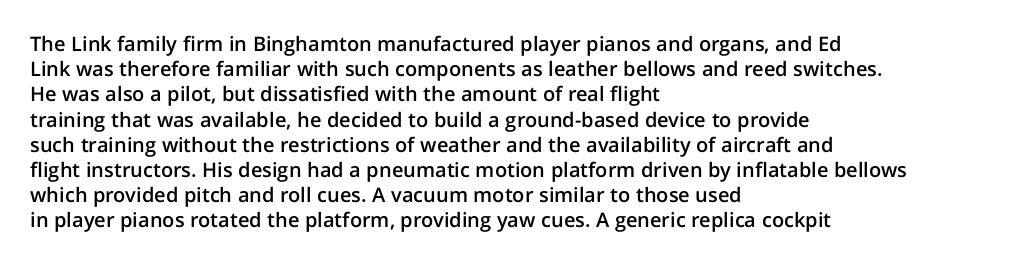
Q: Is the text bold? A: Semi-bold.
Q: Is the text italic (slanted)? A: No, it is upright.
Q: Is the text underlined? A: No.
Q: How is the paragraph aligned? A: Left-aligned.
Q: Is the spacing between letters normal or unusually wide? A: Normal.
Q: Is the spacing between lines tight, normal or loose? A: Normal.
